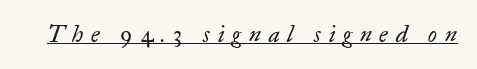
{"italic": "yes", "lean": "right", "slant_degrees": 17, "bold": "no", "underline": "yes", "letter_spacing": "wide", "letter_spacing_em": 0.34, "glyph_px": 23}
